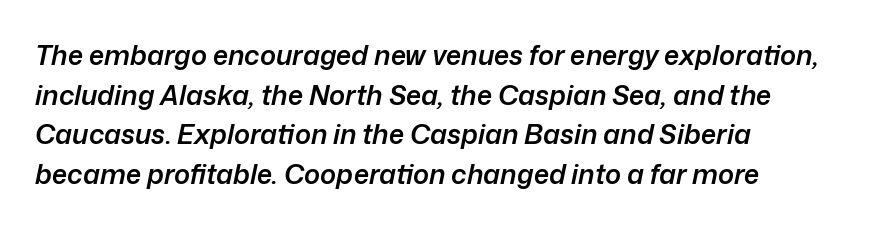
Q: Is the text bold? A: Semi-bold.
Q: Is the text italic (slanted)? A: Yes, it leans right by about 12 degrees.
Q: Is the text underlined? A: No.
Q: How is the paragraph aligned? A: Left-aligned.
Q: Is the spacing between letters normal or unusually wide? A: Normal.
Q: Is the spacing between lines tight, normal or loose? A: Normal.
